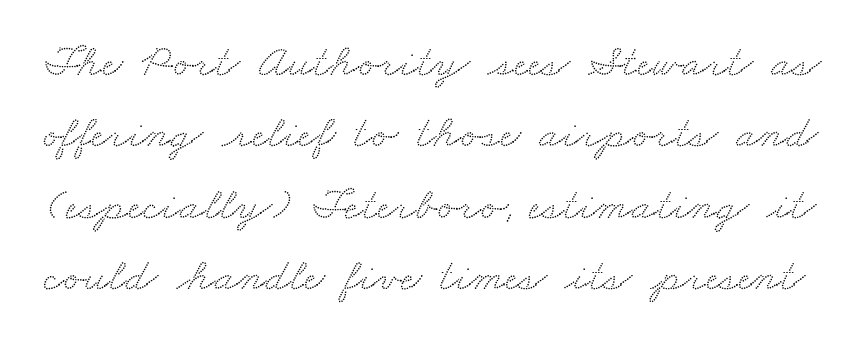
Q: Is the typeface a serif or a sans-serif typeface? A: Serif.
Q: Is the text underlined? A: No.
Q: Is the spacing between letters normal or unusually wide? A: Normal.
Q: Is the spacing between lines tight, normal or loose? A: Normal.
Q: Width (condensed, normal, or wide)? A: Wide.
Q: Stroke contrast? A: Medium.
Q: x-height? A: Small.
Q: Monospaced? A: No.
